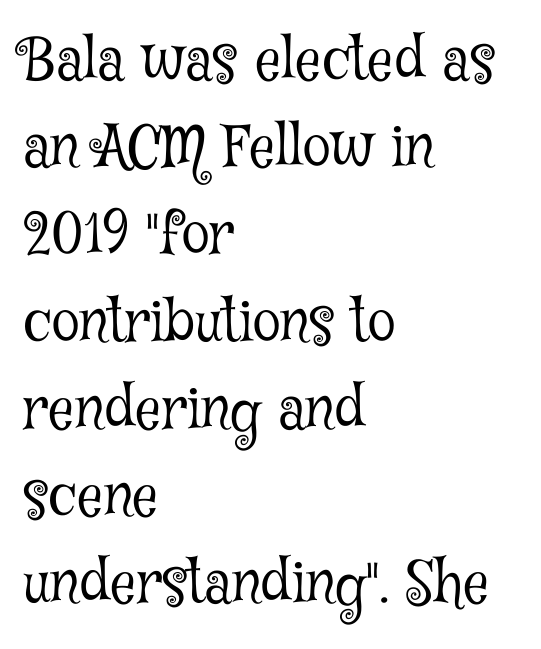
The image shows 57 px light, condensed serif type, upright; set left-aligned, normal line spacing (1.53x), normal letter spacing, not underlined; low stroke contrast and a medium x-height.
